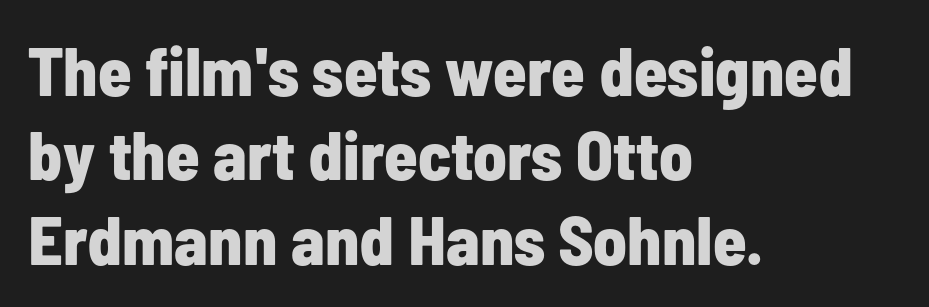
Note the varied advance widths — an 'i' is clearly narrower than an 'm'. The glyphs have the mass of a bold cut. Lines of text with bare space underneath. The rendering anchors every line to the left-hand side. The axis of the letterforms is exactly vertical.
